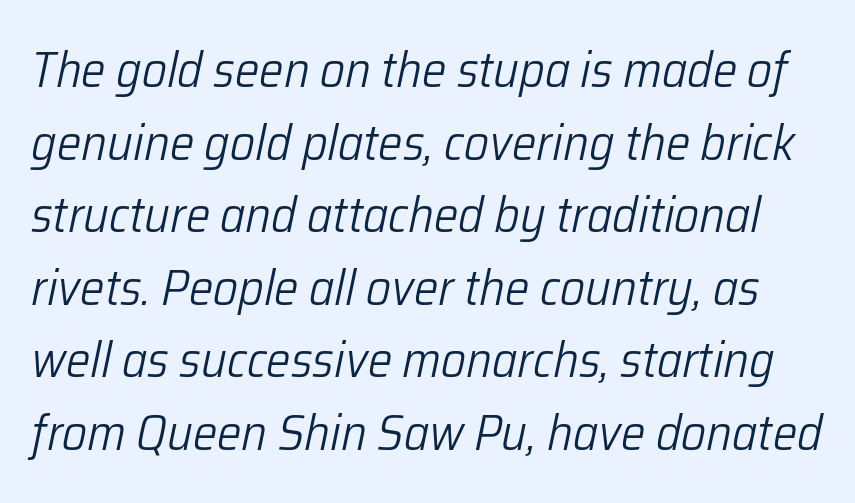
The image shows 49 px light type, italic (leaning right); set normal line spacing (1.48x), normal letter spacing, not underlined; low stroke contrast and a medium x-height.
